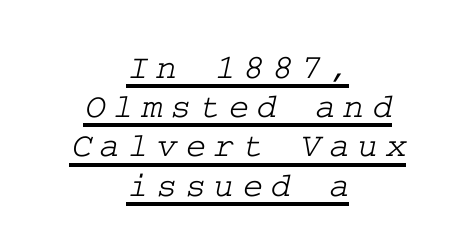
{"serif": "yes", "width": "wide", "stroke_contrast": "low", "x_height": "medium", "underline": "yes", "align": "center", "line_spacing": "tight", "line_spacing_ratio": 1.12, "letter_spacing": "wide", "letter_spacing_em": 0.23, "glyph_px": 35}
